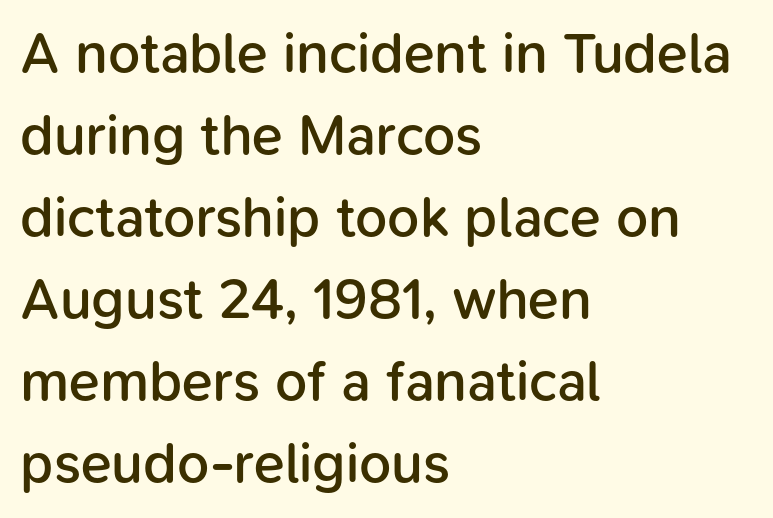
{"serif": "no", "italic": "no", "bold": "semi", "weight": "semibold", "width": "normal", "stroke_contrast": "low", "x_height": "medium", "monospaced": "no", "underline": "no", "align": "left", "line_spacing": "normal", "line_spacing_ratio": 1.44, "letter_spacing": "normal", "letter_spacing_em": 0.0, "glyph_px": 57}
